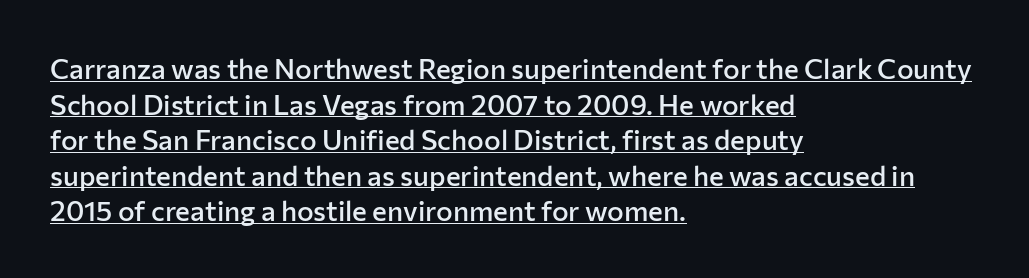
The image shows 28 px semibold sans-serif type, upright; set left-aligned, normal line spacing (1.27x), normal letter spacing, underlined; low stroke contrast and a medium x-height.
